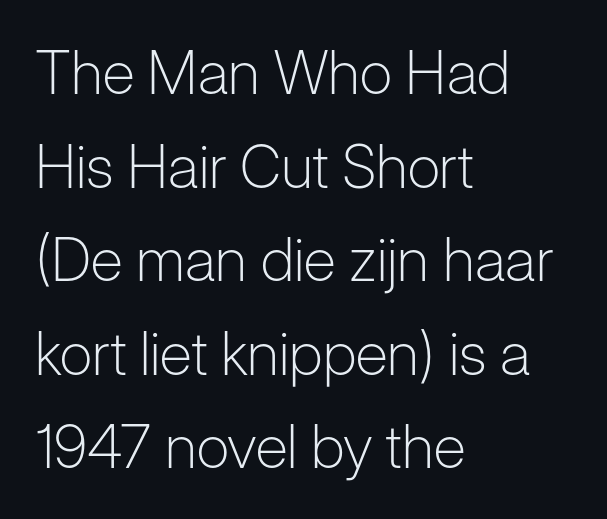
Q: Is the text bold? A: No.
Q: Is the text italic (slanted)? A: No, it is upright.
Q: Is the typeface a serif or a sans-serif typeface? A: Sans-serif.
Q: Is the text underlined? A: No.
Q: How is the paragraph aligned? A: Left-aligned.
Q: Is the spacing between letters normal or unusually wide? A: Normal.
Q: Is the spacing between lines tight, normal or loose? A: Normal.
Q: Width (condensed, normal, or wide)? A: Normal.
Q: Stroke contrast? A: Low.
Q: x-height? A: Medium.
Q: Monospaced? A: No.
